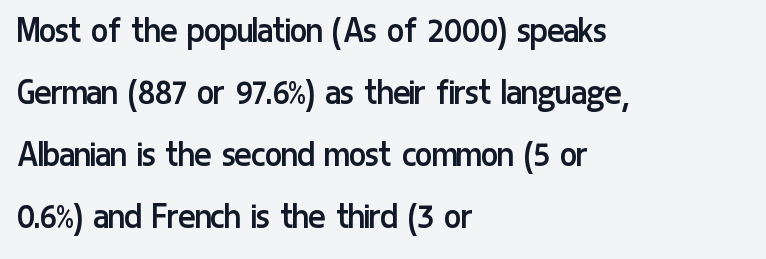
Q: Is the text bold? A: No.
Q: Is the text italic (slanted)? A: No, it is upright.
Q: Is the typeface a serif or a sans-serif typeface? A: Sans-serif.
Q: Is the text underlined? A: No.
Q: How is the paragraph aligned? A: Left-aligned.
Q: Is the spacing between letters normal or unusually wide? A: Normal.
Q: Is the spacing between lines tight, normal or loose? A: Normal.
Q: Width (condensed, normal, or wide)? A: Condensed.
Q: Stroke contrast? A: Low.
Q: x-height? A: Medium.
Q: Monospaced? A: No.
